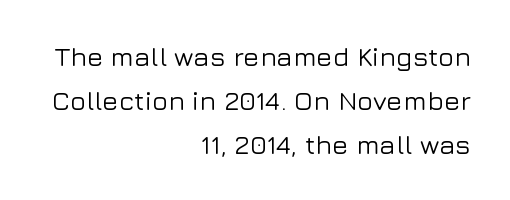
Q: Is the text italic (slanted)? A: No, it is upright.
Q: Is the text underlined? A: No.
Q: How is the paragraph aligned? A: Right-aligned.
Q: Is the spacing between letters normal or unusually wide? A: Normal.
Q: Is the spacing between lines tight, normal or loose? A: Normal.
